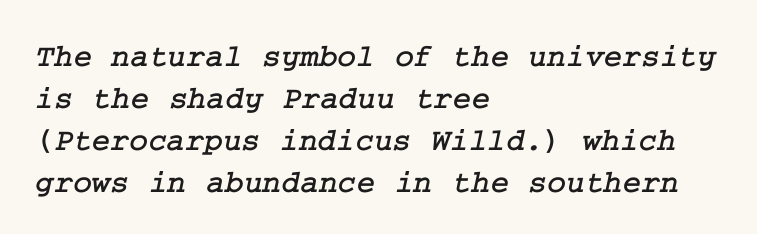
Q: Is the typeface a serif or a sans-serif typeface? A: Serif.
Q: Is the text underlined? A: No.
Q: How is the paragraph aligned? A: Left-aligned.
Q: Is the spacing between letters normal or unusually wide? A: Normal.
Q: Is the spacing between lines tight, normal or loose? A: Normal.
Q: Width (condensed, normal, or wide)? A: Normal.
Q: Stroke contrast? A: Low.
Q: x-height? A: Medium.
